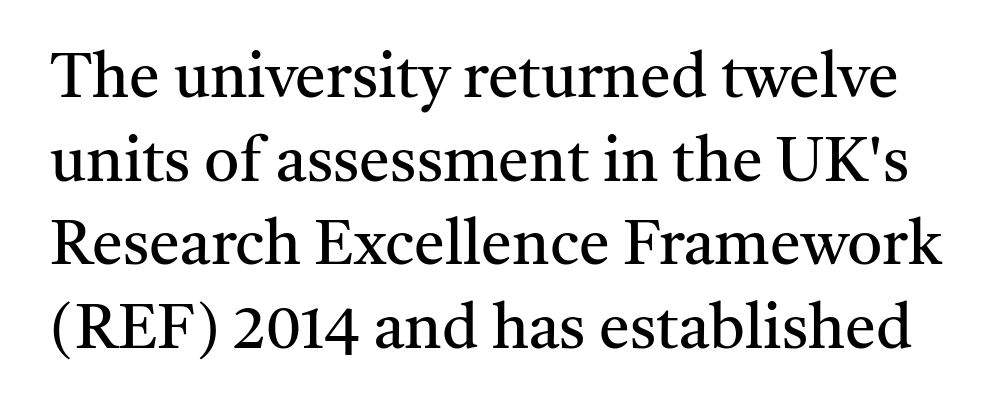
The designer left line spacing at the default. The face used here is rendered with its standard letterfit. Regarding serifs, this sample has them. The letters stand straight up with perfectly vertical stems. Weight class: somewhere from thin through regular. Unmarked baselines from the first word to the last.
